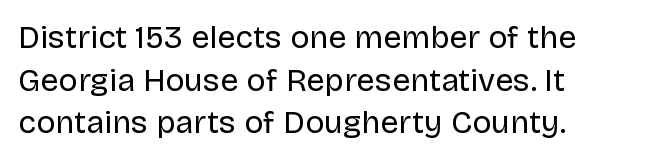
You could call the tracking neutral — neither tight nor loose. The words here are not underlined. Baseline-to-baseline distance is the conventional proportion of letter height. The letters advance in unequal steps, a hallmark of proportional type. The typeface has the unassuming heft of standard copy or less.
